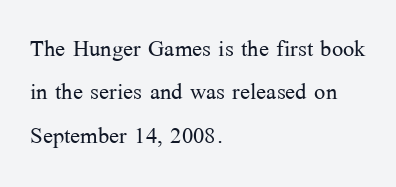
The image shows 30 px light serif type, upright; set left-aligned, normal line spacing (1.45x), normal letter spacing, not underlined; medium stroke contrast and a medium x-height.
